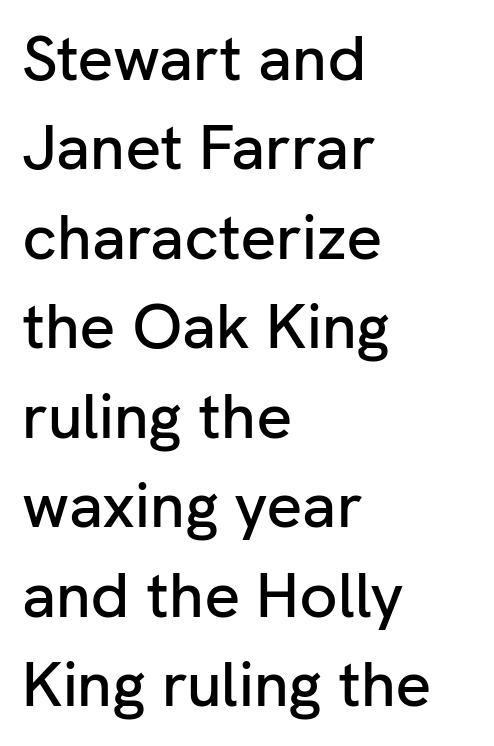
The image shows 63 px sans-serif type, upright; set left-aligned, normal line spacing (1.42x), normal letter spacing, not underlined; low stroke contrast and a medium x-height.
